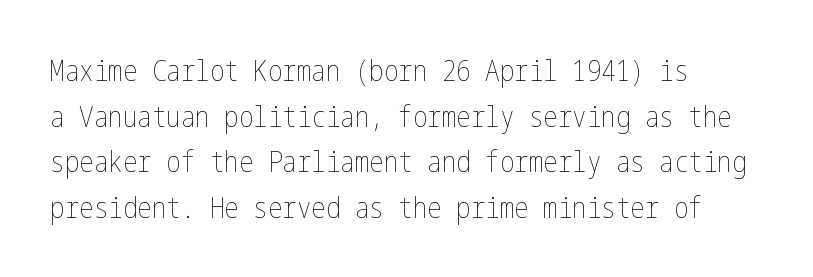
{"italic": "no", "bold": "no", "weight": "thin", "width": "condensed", "stroke_contrast": "low", "x_height": "medium", "underline": "no", "align": "left", "line_spacing": "normal", "line_spacing_ratio": 1.57, "letter_spacing": "normal", "letter_spacing_em": 0.0, "glyph_px": 29}
